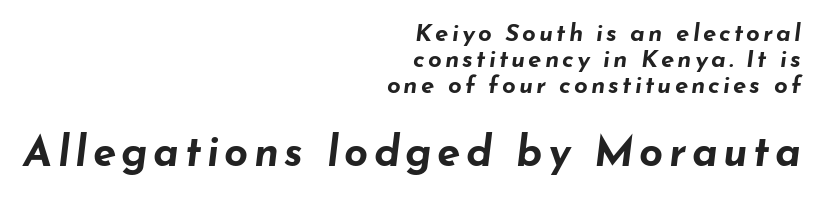
{"italic": "yes", "lean": "right", "slant_degrees": 7, "bold": "yes", "weight": "bold", "width": "wide", "stroke_contrast": "low", "x_height": "small", "monospaced": "no", "underline": "no", "align": "right", "line_spacing": "tight", "line_spacing_ratio": 1.08, "larger_block": "second", "size_ratio": 1.75, "glyph_px": 42}
